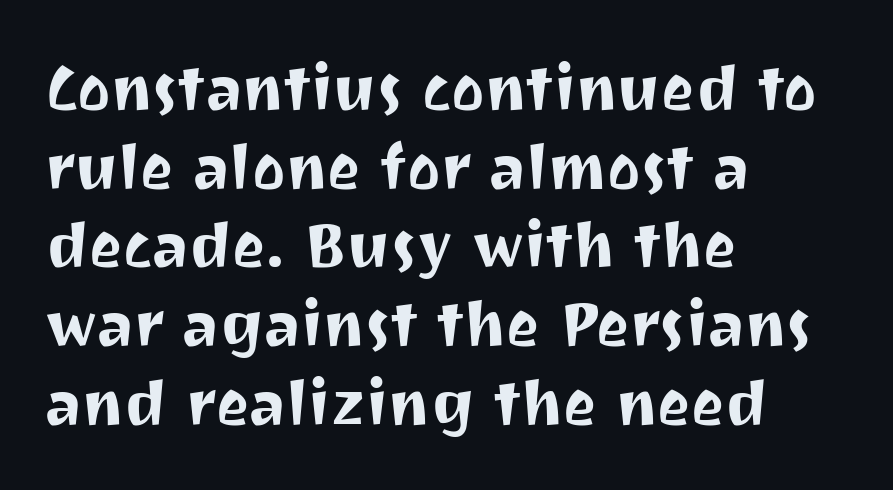
Character widths vary here, with narrow letters taking less room than wide ones. Each line starts at the same left margin while the right side varies. Normally led — the rows are evenly, conventionally spaced. The area under the type is left untouched.
